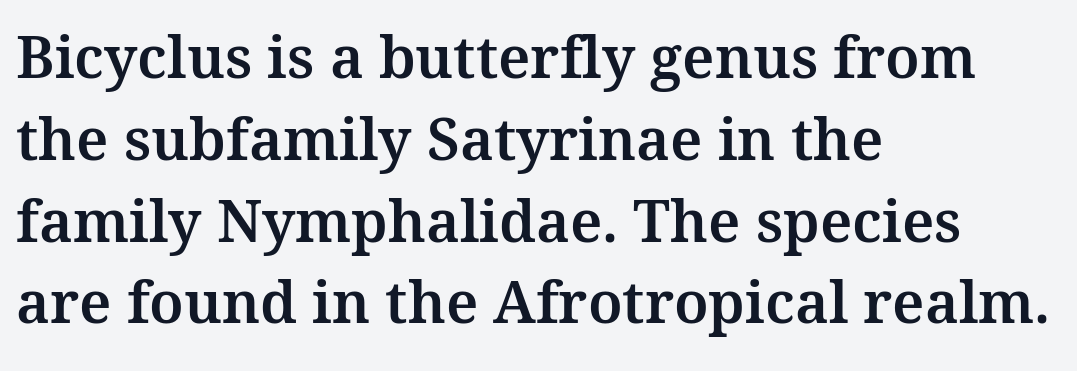
Q: Is the text italic (slanted)? A: No, it is upright.
Q: Is the typeface a serif or a sans-serif typeface? A: Serif.
Q: Is the text underlined? A: No.
Q: How is the paragraph aligned? A: Left-aligned.
Q: Is the spacing between letters normal or unusually wide? A: Normal.
Q: Is the spacing between lines tight, normal or loose? A: Normal.
Q: Width (condensed, normal, or wide)? A: Normal.
Q: Stroke contrast? A: Medium.
Q: x-height? A: Medium.
Q: Monospaced? A: No.
